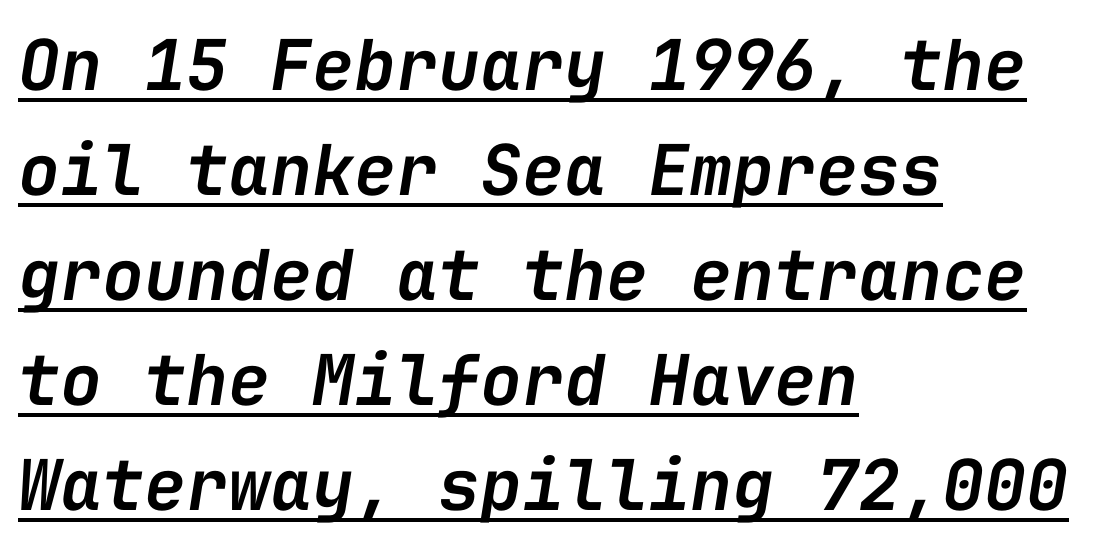
The face used here appears with an underline applied. Each glyph is drawn with semibold strokes, heavier than normal yet not fully bold. How are the letters spaced? Ordinarily, with no added tracking. Here the designer chose a console-style face with uniform glyph widths. This sample is left-justified, so line endings fall wherever the words run out. Leading matches the norm, producing a regular column.
